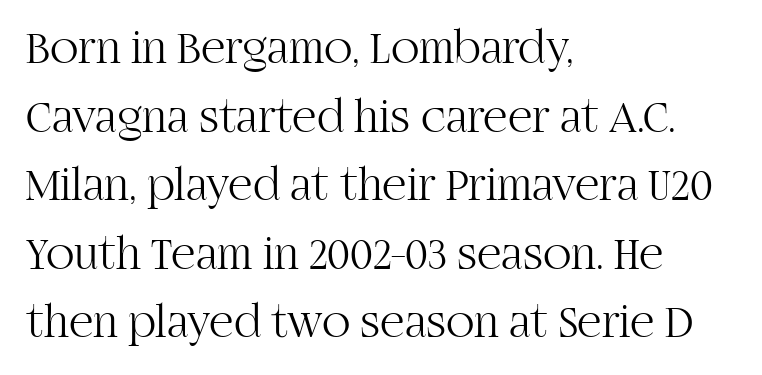
The image shows 47 px light serif type, upright; set left-aligned, normal line spacing (1.46x), normal letter spacing, not underlined; high stroke contrast and a large x-height.
